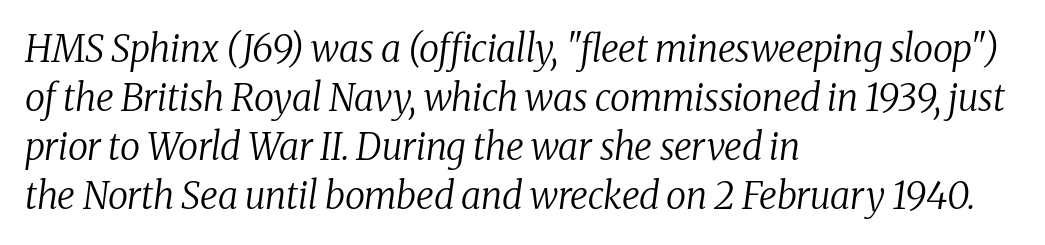
The passage is arranged the way most books set body copy — flush left. Line spacing here is normal. The characters display serif detailing at their extremities. Each stroke keeps to a modest, everyday thickness or less.
